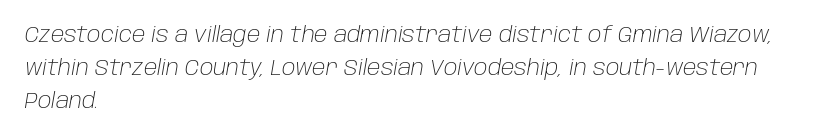
Baseline-to-baseline distance is the conventional proportion of letter height. The horizontal fit of the characters is conventional and even. Each row of text sits above clean, open space. The rendering anchors every line to the left-hand side.
